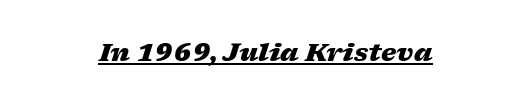
Q: Is the text bold? A: Yes.
Q: Is the text italic (slanted)? A: Yes, it leans right by about 17 degrees.
Q: Is the text underlined? A: Yes.
Q: How is the paragraph aligned? A: Centered.
Q: Is the spacing between letters normal or unusually wide? A: Normal.
